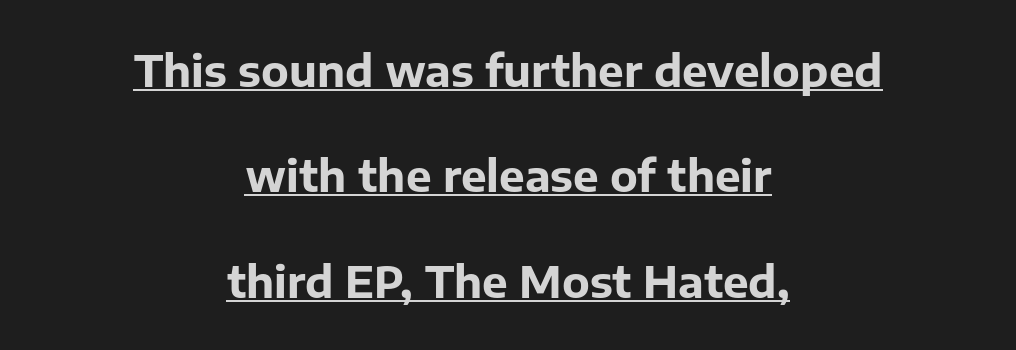
{"serif": "no", "italic": "no", "bold": "yes", "weight": "bold", "width": "normal", "stroke_contrast": "low", "x_height": "medium", "monospaced": "no", "underline": "yes", "align": "center", "line_spacing": "loose", "line_spacing_ratio": 2.45, "letter_spacing": "normal", "letter_spacing_em": 0.0, "glyph_px": 43}
